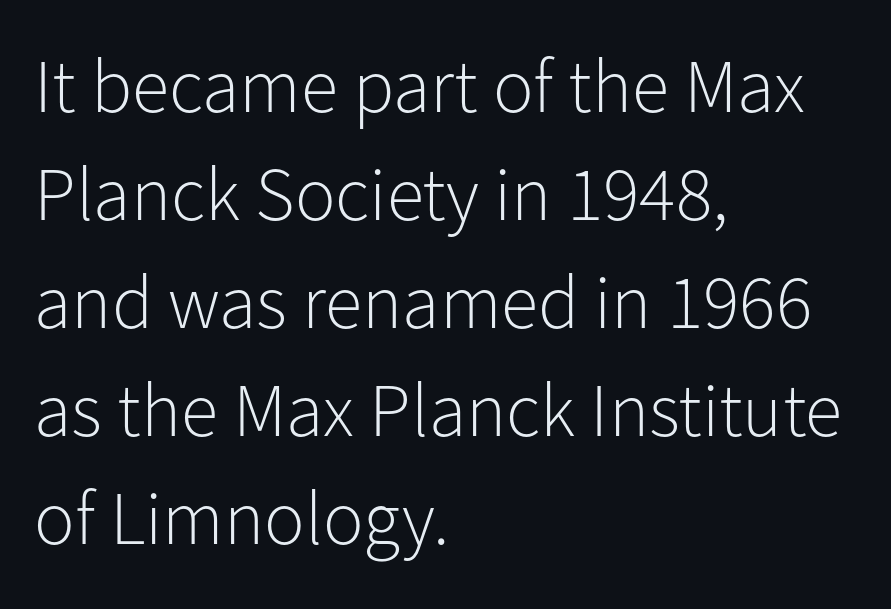
Q: Is the text bold? A: No.
Q: Is the text italic (slanted)? A: No, it is upright.
Q: Is the typeface a serif or a sans-serif typeface? A: Sans-serif.
Q: Is the text underlined? A: No.
Q: How is the paragraph aligned? A: Left-aligned.
Q: Is the spacing between letters normal or unusually wide? A: Normal.
Q: Is the spacing between lines tight, normal or loose? A: Normal.
Q: Width (condensed, normal, or wide)? A: Normal.
Q: Stroke contrast? A: Low.
Q: x-height? A: Medium.
Q: Monospaced? A: No.
